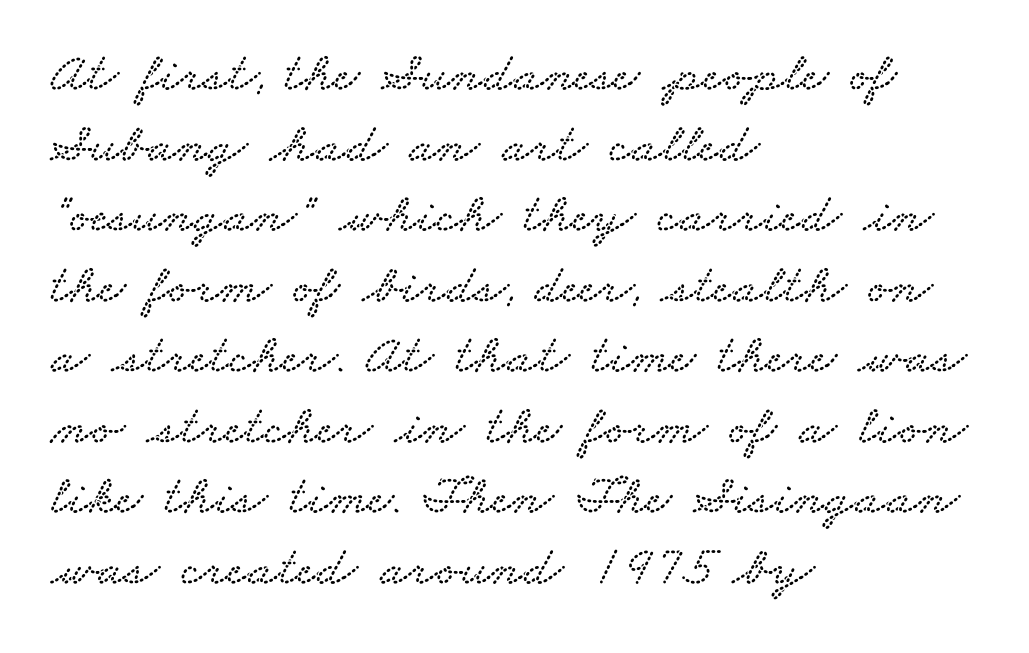
{"serif": "yes", "width": "wide", "stroke_contrast": "low", "x_height": "small", "monospaced": "no", "underline": "no", "align": "left", "line_spacing": "normal", "line_spacing_ratio": 1.26, "letter_spacing": "normal", "letter_spacing_em": 0.0, "glyph_px": 56}
